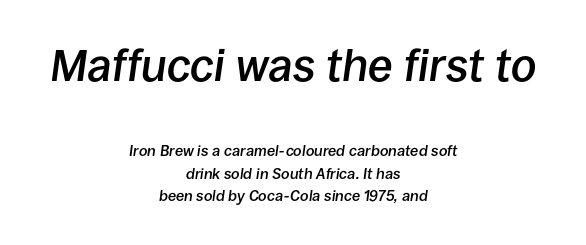
Q: Is the text bold? A: Semi-bold.
Q: Is the text italic (slanted)? A: Yes, it leans right by about 8 degrees.
Q: Is the text underlined? A: No.
Q: How is the paragraph aligned? A: Centered.
Q: Is the spacing between letters normal or unusually wide? A: Normal.
Q: Is the spacing between lines tight, normal or loose? A: Normal.
Q: Which block of text is set in a larger size, the first (top) or the second (bottom)? A: The first (top) one.
Q: Width (condensed, normal, or wide)? A: Normal.
Q: Stroke contrast? A: Low.
Q: x-height? A: Large.
Q: Monospaced? A: No.
